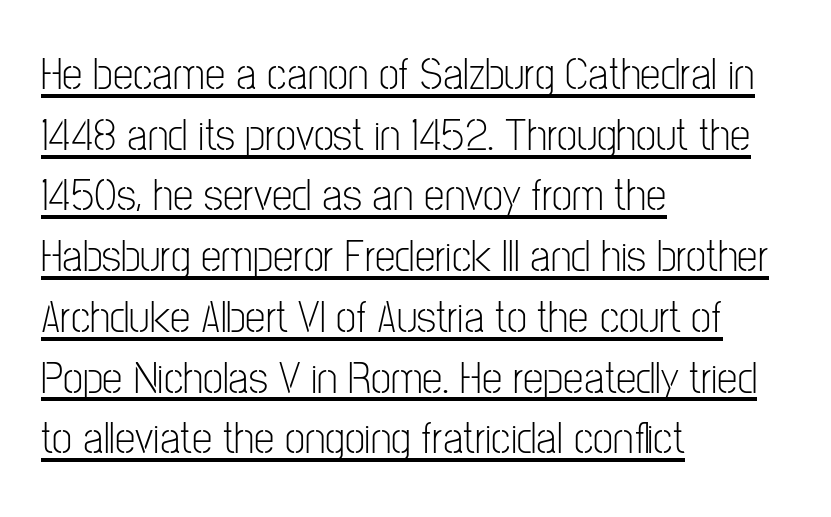
Ascenders rise straight up at ninety degrees. Reading down the column, the eye jumps a familiar distance to each next line. The letters advance in unequal steps, a hallmark of proportional type. This sample uses plain, unmodified letter spacing. No feet cap the strokes, marking this as sans-serif type. Typeset ragged right — the left edge is the straight one.
